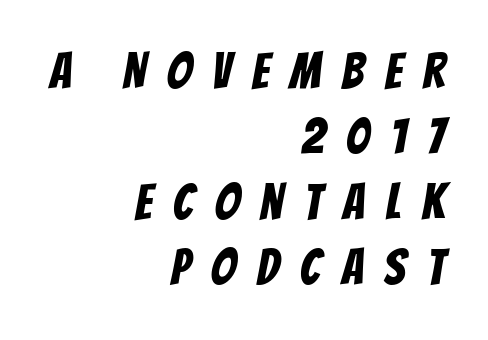
Q: Is the typeface a serif or a sans-serif typeface? A: Sans-serif.
Q: Is the text underlined? A: No.
Q: How is the paragraph aligned? A: Right-aligned.
Q: Is the spacing between letters normal or unusually wide? A: Unusually wide.
Q: Is the spacing between lines tight, normal or loose? A: Normal.
Q: Width (condensed, normal, or wide)? A: Condensed.
Q: Stroke contrast? A: Low.
Q: x-height? A: Large.
Q: Monospaced? A: No.
